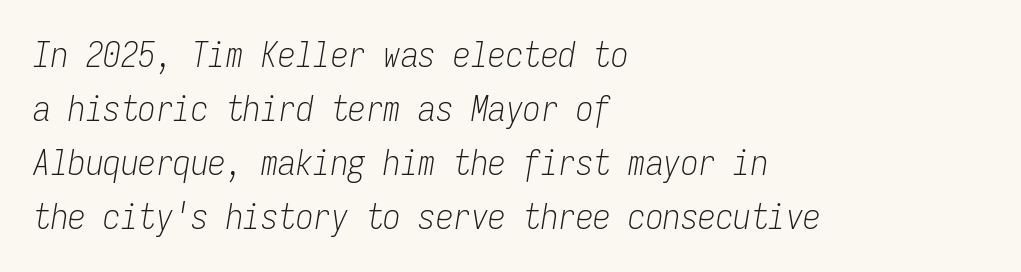
Q: Is the text bold? A: No.
Q: Is the text italic (slanted)? A: Yes, it leans right by about 9 degrees.
Q: Is the text underlined? A: No.
Q: How is the paragraph aligned? A: Left-aligned.
Q: Is the spacing between letters normal or unusually wide? A: Normal.
Q: Is the spacing between lines tight, normal or loose? A: Normal.
Q: Width (condensed, normal, or wide)? A: Condensed.
Q: Stroke contrast? A: Low.
Q: x-height? A: Medium.
Q: Monospaced? A: Yes.
